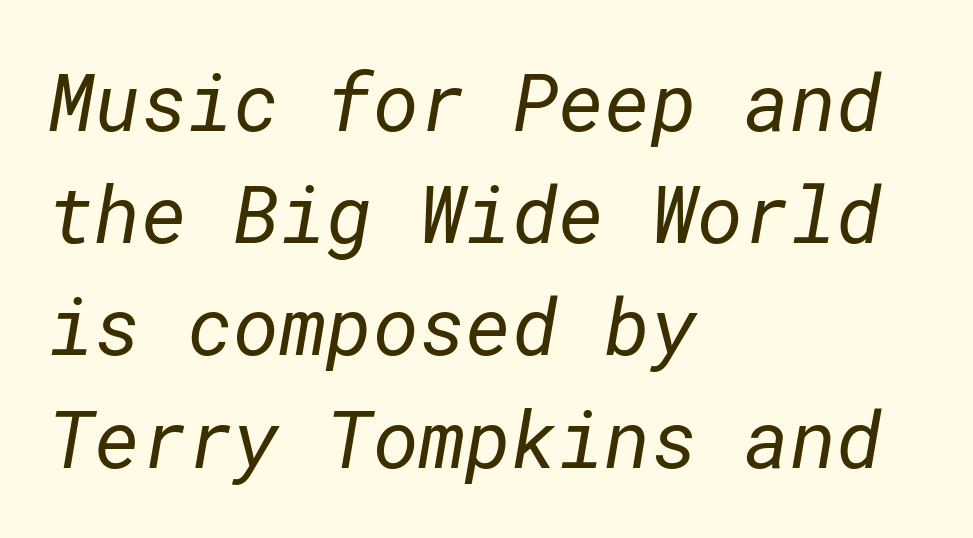
{"serif": "no", "bold": "no", "weight": "regular", "width": "normal", "stroke_contrast": "low", "x_height": "medium", "underline": "no", "align": "left", "line_spacing": "normal", "line_spacing_ratio": 1.42, "letter_spacing": "normal", "letter_spacing_em": 0.0, "glyph_px": 79}
